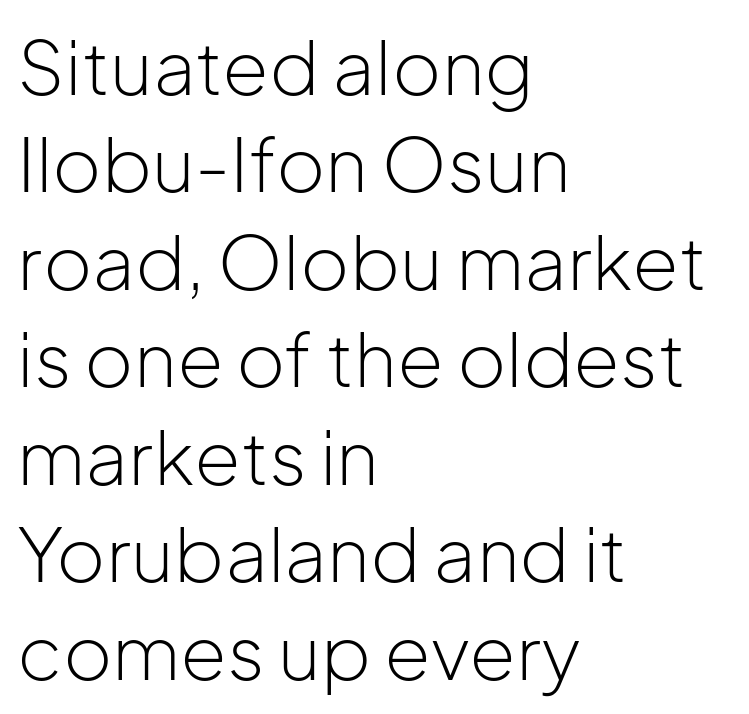
The letters carry no serifs — their stems end cleanly without finishing strokes. Does the leading feel generous? No, just average. Posture: vertical. The weight tops out at a normal text grade. The face used here is proportionally spaced, like ordinary book or web type.
